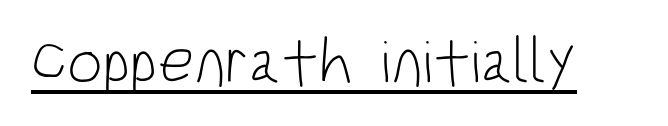
Q: Is the text bold? A: No.
Q: Is the text italic (slanted)? A: No, it is upright.
Q: Is the typeface a serif or a sans-serif typeface? A: Sans-serif.
Q: Is the text underlined? A: Yes.
Q: Is the spacing between letters normal or unusually wide? A: Normal.
Q: Width (condensed, normal, or wide)? A: Condensed.
Q: Stroke contrast? A: Low.
Q: x-height? A: Large.
Q: Monospaced? A: No.
